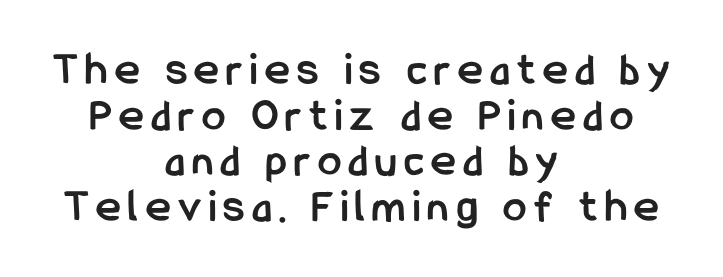
The image shows 47 px semibold, condensed sans-serif type, upright; set centered, tight line spacing (0.97x), not underlined; low stroke contrast and a medium x-height.
